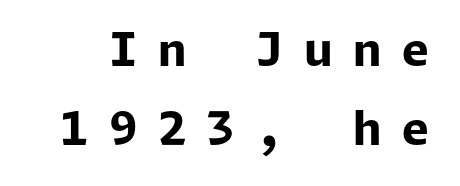
{"serif": "no", "italic": "no", "bold": "yes", "weight": "bold", "width": "normal", "stroke_contrast": "low", "x_height": "medium", "underline": "no", "line_spacing_ratio": 1.72, "letter_spacing": "wide", "letter_spacing_em": 0.44, "glyph_px": 46}
